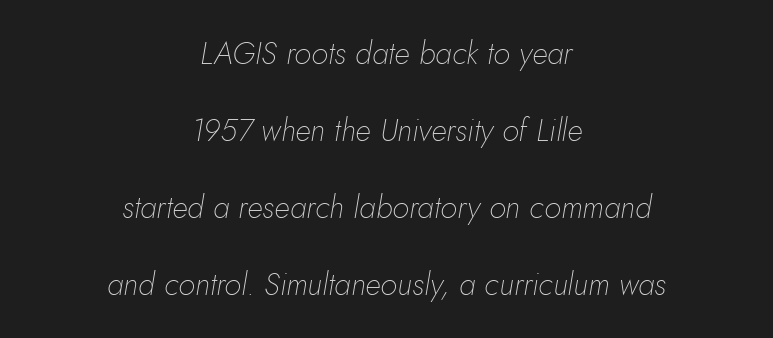
{"italic": "yes", "lean": "right", "slant_degrees": 10, "bold": "no", "weight": "thin", "width": "normal", "stroke_contrast": "low", "x_height": "small", "monospaced": "no", "underline": "no", "align": "center", "line_spacing": "loose", "line_spacing_ratio": 2.48, "letter_spacing": "normal", "letter_spacing_em": 0.0, "glyph_px": 31}
